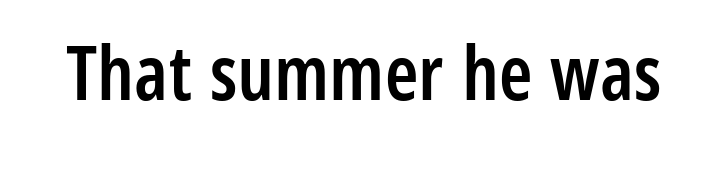
The type sits square on the baseline with zero lean. The rendering uses natural spacing where letterforms have individual widths. Clear beneath every line of the passage. A fair bit of extra ink — the face is semibold, not bold. Words appear dense and cohesive because spacing is normal.
